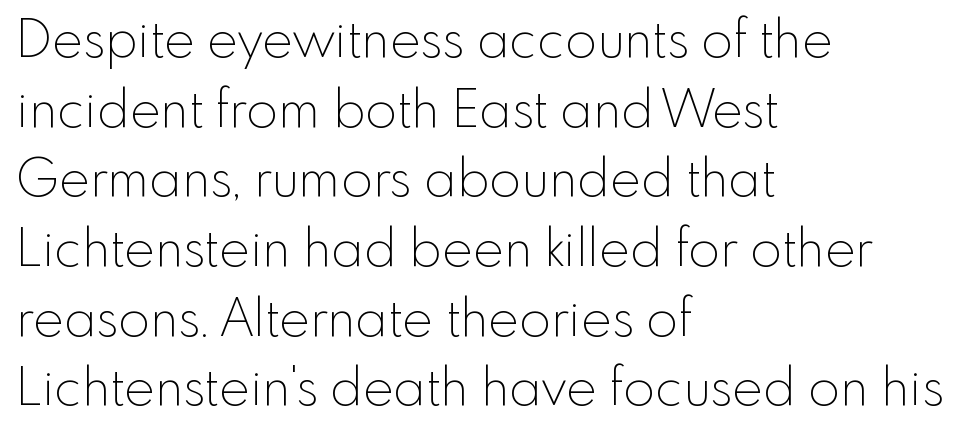
Letters have the restrained weight of plain body copy at most. Underline: absent. These lines are rendered in a variable-pitch font. The gaps between neighbouring characters are ordinary and unremarkable. The typeface chosen for these lines omits serifs.
